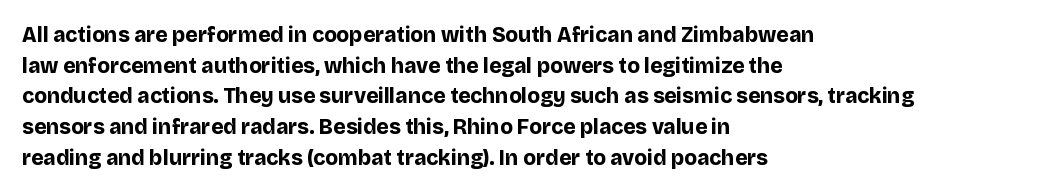
The image shows 21 px bold type, upright; set left-aligned, normal line spacing (1.46x), normal letter spacing, not underlined.
